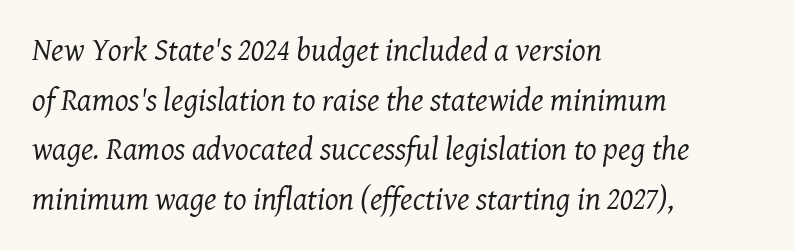
The rag falls on the right side of this text block. Reading down the column, the eye jumps a familiar distance to each next line. Emphasis-style slanted type is in use. The passage shown has conventional tracking throughout. Heft: none added — not bold. Rule under the text: the space is simply empty.
